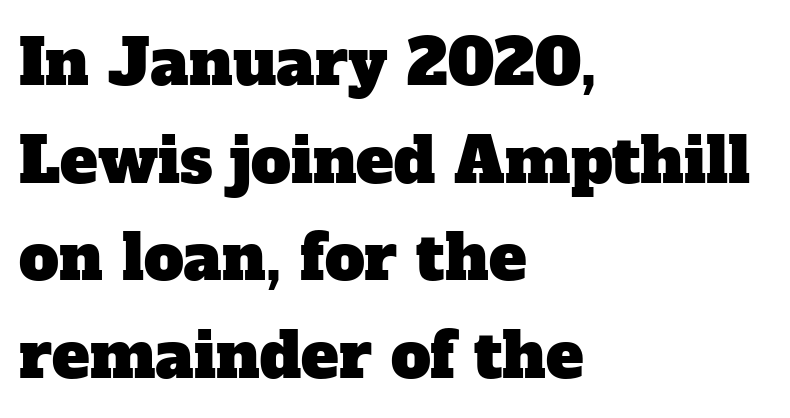
Q: Is the typeface a serif or a sans-serif typeface? A: Serif.
Q: Is the text underlined? A: No.
Q: How is the paragraph aligned? A: Left-aligned.
Q: Is the spacing between letters normal or unusually wide? A: Normal.
Q: Is the spacing between lines tight, normal or loose? A: Normal.
Q: Width (condensed, normal, or wide)? A: Normal.
Q: Stroke contrast? A: Low.
Q: x-height? A: Medium.
Q: Monospaced? A: No.
